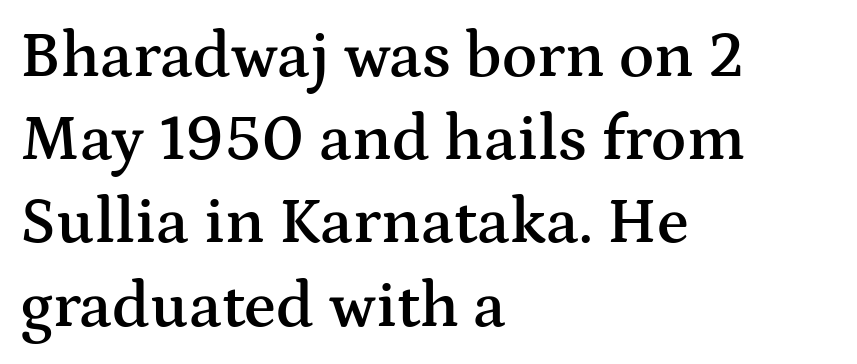
Q: Is the text bold? A: Semi-bold.
Q: Is the text italic (slanted)? A: No, it is upright.
Q: Is the typeface a serif or a sans-serif typeface? A: Serif.
Q: Is the text underlined? A: No.
Q: How is the paragraph aligned? A: Left-aligned.
Q: Is the spacing between letters normal or unusually wide? A: Normal.
Q: Is the spacing between lines tight, normal or loose? A: Normal.
Q: Width (condensed, normal, or wide)? A: Wide.
Q: Stroke contrast? A: Medium.
Q: x-height? A: Medium.
Q: Monospaced? A: No.
